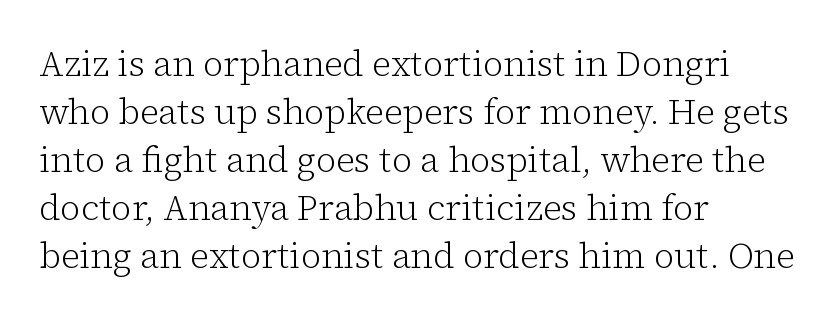
Q: Is the text bold? A: No.
Q: Is the text italic (slanted)? A: No, it is upright.
Q: Is the typeface a serif or a sans-serif typeface? A: Serif.
Q: Is the text underlined? A: No.
Q: How is the paragraph aligned? A: Left-aligned.
Q: Is the spacing between letters normal or unusually wide? A: Normal.
Q: Is the spacing between lines tight, normal or loose? A: Normal.
Q: Width (condensed, normal, or wide)? A: Normal.
Q: Stroke contrast? A: Low.
Q: x-height? A: Medium.
Q: Monospaced? A: No.
